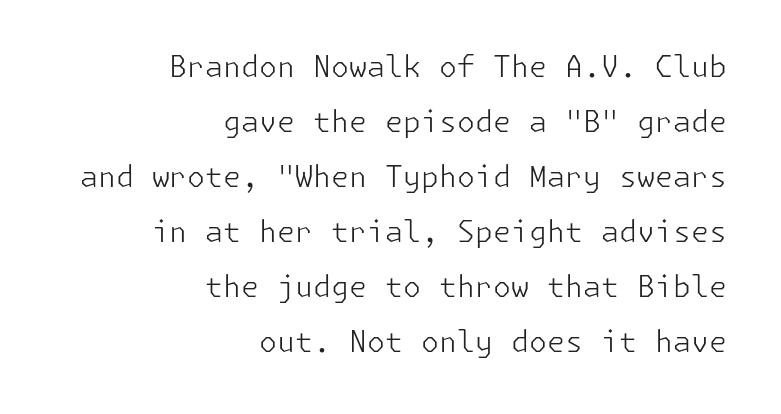
Q: Is the text bold? A: No.
Q: Is the text italic (slanted)? A: No, it is upright.
Q: Is the typeface a serif or a sans-serif typeface? A: Sans-serif.
Q: Is the text underlined? A: No.
Q: How is the paragraph aligned? A: Right-aligned.
Q: Is the spacing between letters normal or unusually wide? A: Normal.
Q: Is the spacing between lines tight, normal or loose? A: Loose.
Q: Width (condensed, normal, or wide)? A: Normal.
Q: Stroke contrast? A: Low.
Q: x-height? A: Medium.
